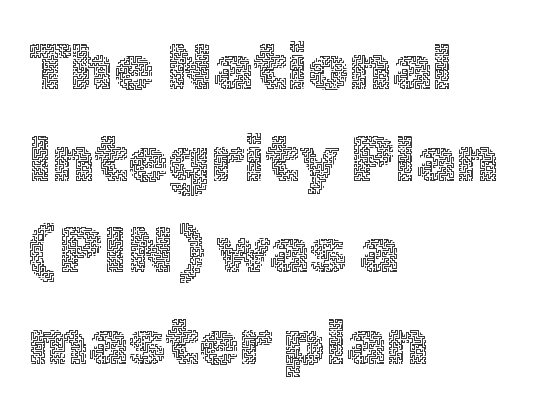
The image shows 64 px thin type, upright; set left-aligned, normal line spacing (1.43x), normal letter spacing, not underlined; a medium x-height.
